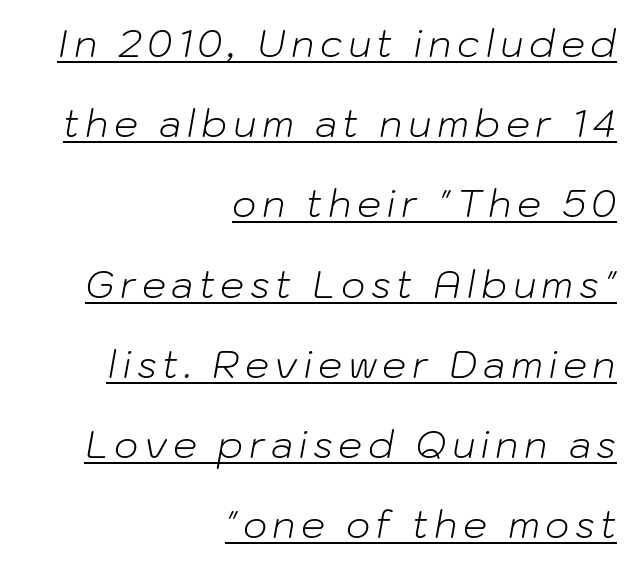
The image shows 38 px light type, italic (leaning right); set right-aligned, loose line spacing (2.11x), underlined; low stroke contrast and a medium x-height.
